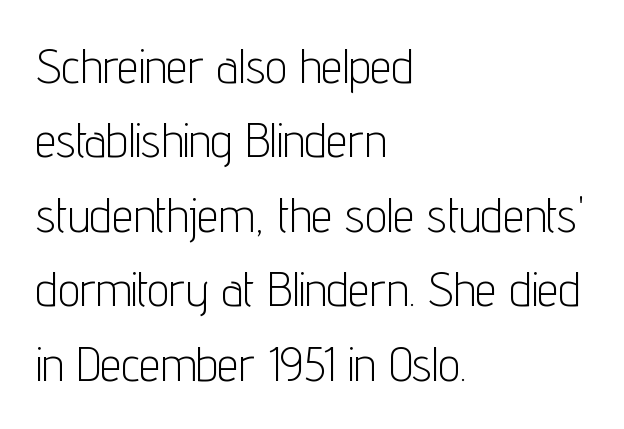
Q: Is the text bold? A: No.
Q: Is the text italic (slanted)? A: No, it is upright.
Q: Is the typeface a serif or a sans-serif typeface? A: Sans-serif.
Q: Is the text underlined? A: No.
Q: How is the paragraph aligned? A: Left-aligned.
Q: Is the spacing between letters normal or unusually wide? A: Normal.
Q: Is the spacing between lines tight, normal or loose? A: Normal.
Q: Width (condensed, normal, or wide)? A: Condensed.
Q: Stroke contrast? A: Low.
Q: x-height? A: Medium.
Q: Monospaced? A: No.
